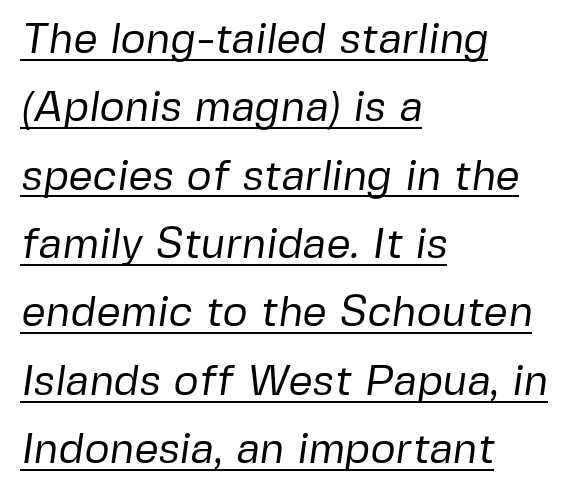
If you measured baseline to baseline, you'd find a middling distance. Observe the ordinary spacing: letters are neighbours, not strangers. The face used here is a sans, in the tradition of grotesques and geometrics. The rag falls on the right side of this text block. Stems and bowls with no extra thickness — not bold.
